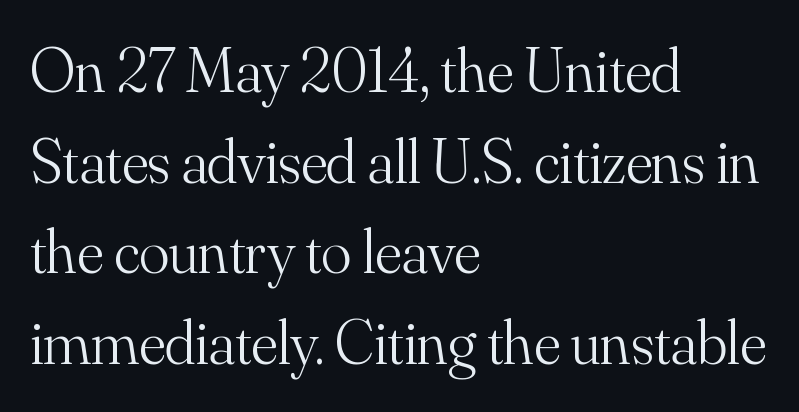
The image shows 63 px light serif type, upright; set left-aligned, normal line spacing (1.44x), normal letter spacing, not underlined; medium stroke contrast and a small x-height.
